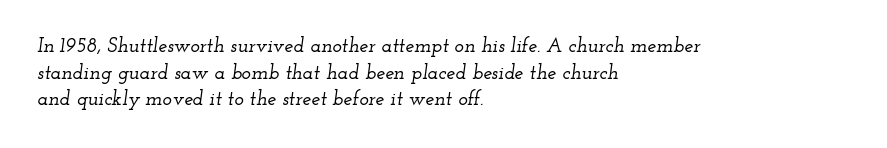
{"italic": "yes", "lean": "right", "slant_degrees": 12, "underline": "no", "align": "left", "line_spacing": "normal", "line_spacing_ratio": 1.33, "letter_spacing": "normal", "letter_spacing_em": 0.0, "glyph_px": 20}
